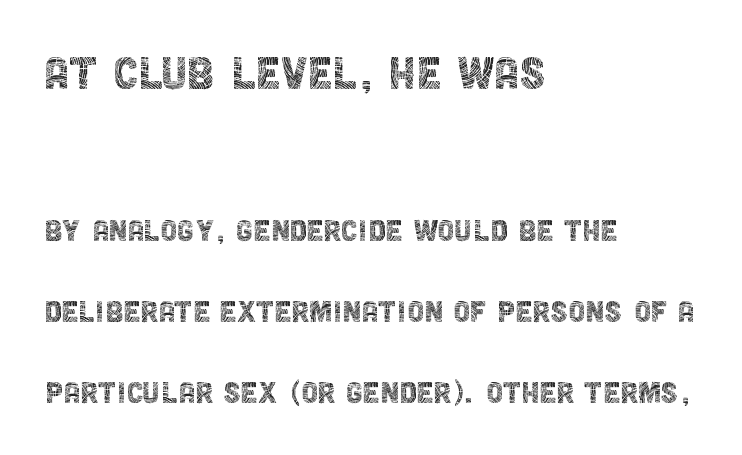
The image shows 57 px thin, condensed sans-serif type, upright; set left-aligned, loose line spacing (2.13x), normal letter spacing, not underlined; the first (top) block is 1.5x larger; a large x-height.
